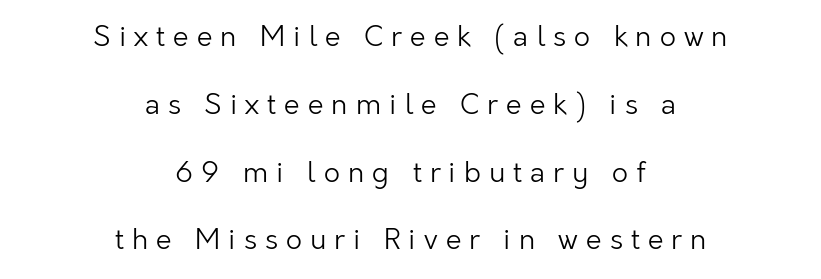
The image shows 28 px light sans-serif type, upright; set centered, loose line spacing (2.42x), unusually wide letter spacing (+0.29 em), not underlined; low stroke contrast and a medium x-height.
